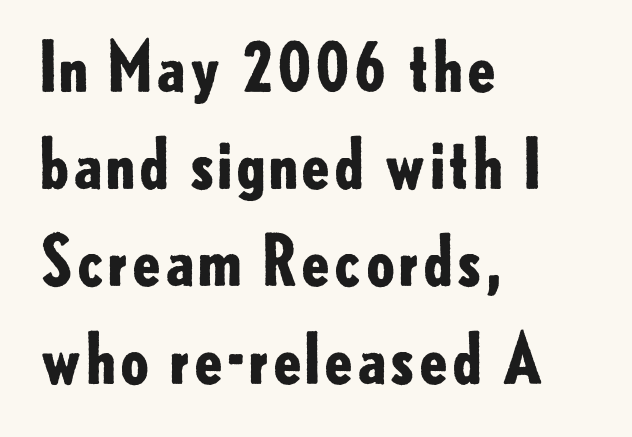
{"serif": "no", "italic": "no", "bold": "yes", "weight": "bold", "width": "normal", "stroke_contrast": "low", "x_height": "small", "monospaced": "no", "underline": "no", "align": "left", "line_spacing": "normal", "line_spacing_ratio": 1.43, "letter_spacing": "normal", "letter_spacing_em": 0.0, "glyph_px": 68}
